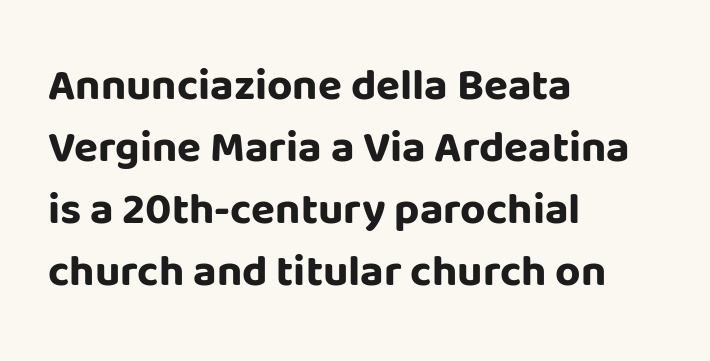
{"serif": "no", "italic": "no", "bold": "yes", "weight": "bold", "width": "normal", "stroke_contrast": "low", "x_height": "large", "monospaced": "no", "underline": "no", "align": "left", "line_spacing": "normal", "line_spacing_ratio": 1.41, "letter_spacing": "normal", "letter_spacing_em": 0.0, "glyph_px": 44}
